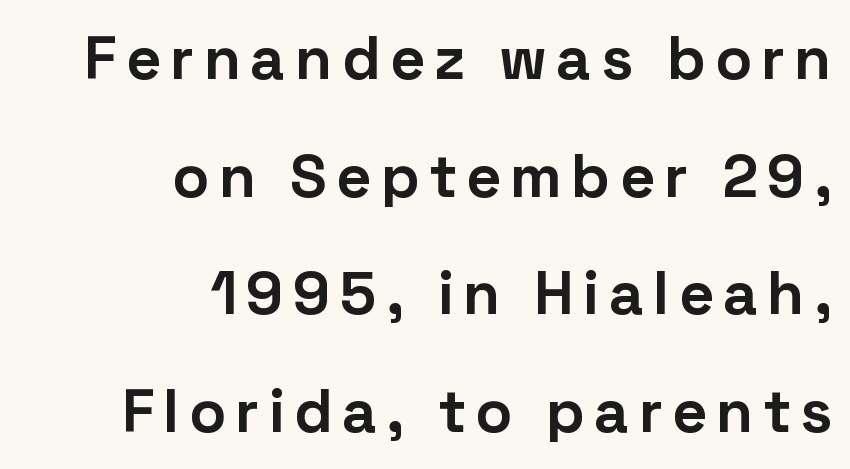
Every character sits straight up, as roman type does. Varying glyph widths throughout — classic text-font behaviour. Letterform terminals end flat and unadorned throughout the passage. Check the space under the baseline: it is left empty.
